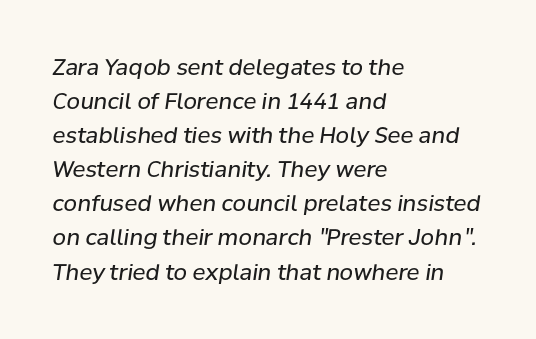
Yep, that's italic — everything's leaning. Does extra space separate the letters? No, they use regular spacing. Letters have the restrained weight of plain body copy at most. What's the leading like? Ordinary, nothing unusual. Honestly, there is no underline to notice here at all.
